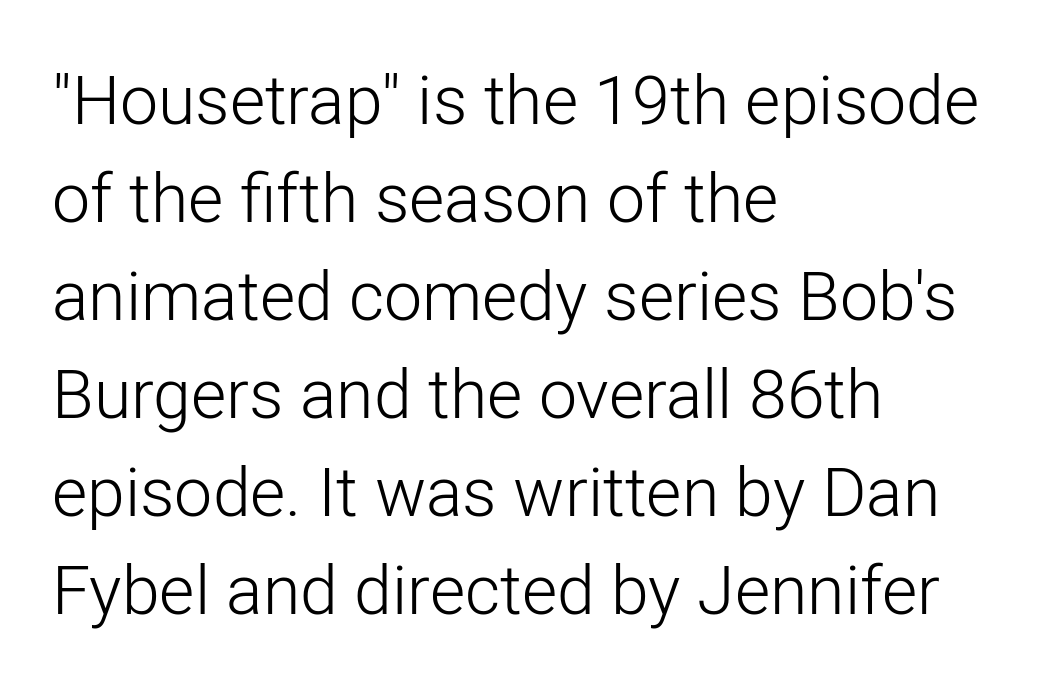
Leading: standard. Teacher's note: observe the even left margin — that is flush-left alignment. These lines are composed in type without serifs. Think of a printed novel: that variable character pitch is what you see here. Lines of text with bare space underneath. This sample uses plain, unmodified letter spacing.
